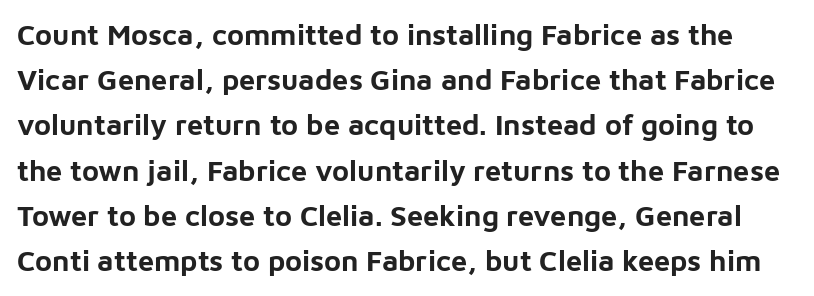
{"serif": "no", "italic": "no", "bold": "yes", "weight": "bold", "width": "normal", "stroke_contrast": "low", "x_height": "medium", "monospaced": "no", "underline": "no", "line_spacing": "normal", "line_spacing_ratio": 1.56, "letter_spacing": "normal", "letter_spacing_em": 0.0, "glyph_px": 29}
